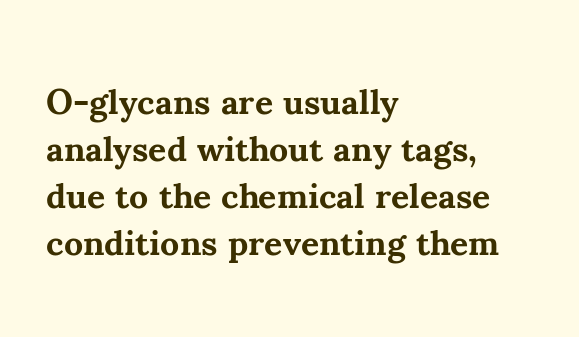
{"serif": "yes", "italic": "no", "bold": "yes", "weight": "bold", "width": "normal", "stroke_contrast": "medium", "x_height": "small", "monospaced": "no", "underline": "no", "align": "left", "line_spacing": "normal", "line_spacing_ratio": 1.34, "letter_spacing": "normal", "letter_spacing_em": 0.0, "glyph_px": 35}
